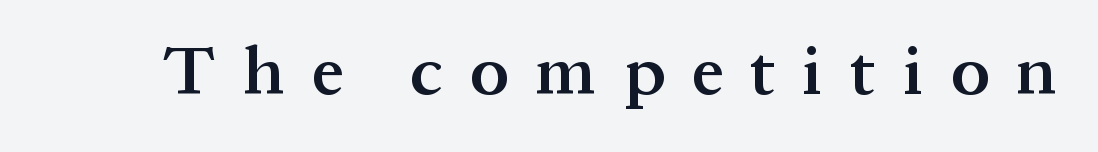
Q: Is the text bold? A: Semi-bold.
Q: Is the text italic (slanted)? A: No, it is upright.
Q: Is the typeface a serif or a sans-serif typeface? A: Serif.
Q: Is the text underlined? A: No.
Q: Is the spacing between letters normal or unusually wide? A: Unusually wide.
Q: Width (condensed, normal, or wide)? A: Normal.
Q: Stroke contrast? A: Medium.
Q: x-height? A: Medium.
Q: Monospaced? A: No.
